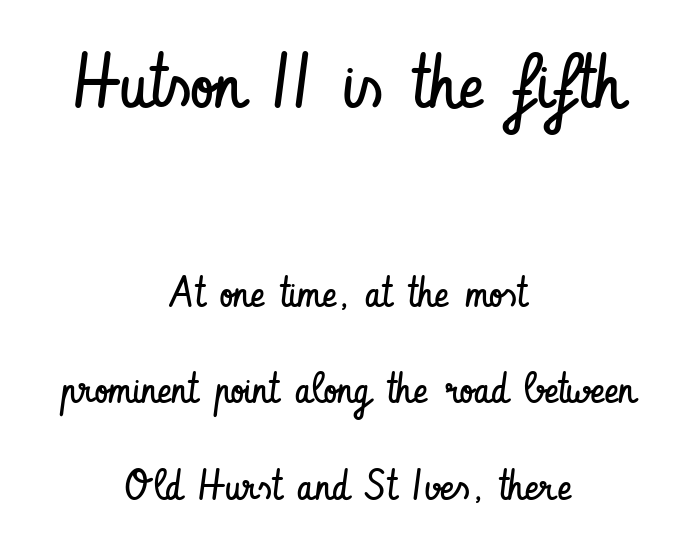
These lines keep a tight, regular rhythm from letter to letter. Every row of glyphs is offset so its center matches the block's center. This is sans-serif lettering, the kind often seen on screens and signage. The typesetting does not lean heavy: it is not bold. Notice how the stems are strictly vertical — no italics here.
